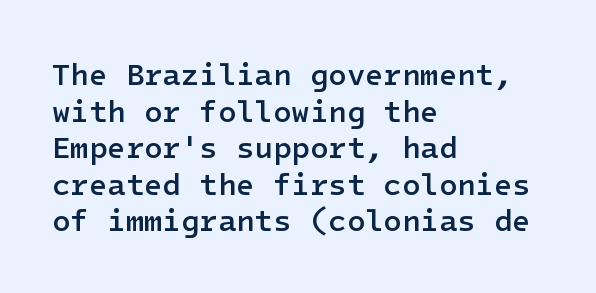
{"serif": "no", "italic": "no", "bold": "semi", "weight": "semibold", "width": "normal", "stroke_contrast": "low", "x_height": "medium", "underline": "no", "align": "left", "line_spacing_ratio": 1.22, "letter_spacing": "normal", "letter_spacing_em": 0.0, "glyph_px": 30}
